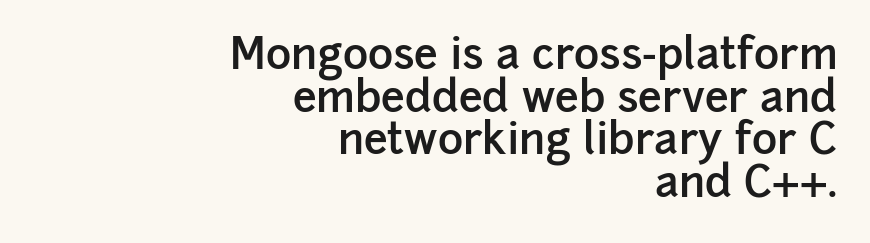
Q: Is the text bold? A: Semi-bold.
Q: Is the text italic (slanted)? A: No, it is upright.
Q: Is the typeface a serif or a sans-serif typeface? A: Sans-serif.
Q: Is the text underlined? A: No.
Q: How is the paragraph aligned? A: Right-aligned.
Q: Is the spacing between letters normal or unusually wide? A: Normal.
Q: Is the spacing between lines tight, normal or loose? A: Tight.
Q: Width (condensed, normal, or wide)? A: Normal.
Q: Stroke contrast? A: Low.
Q: x-height? A: Medium.
Q: Monospaced? A: No.
